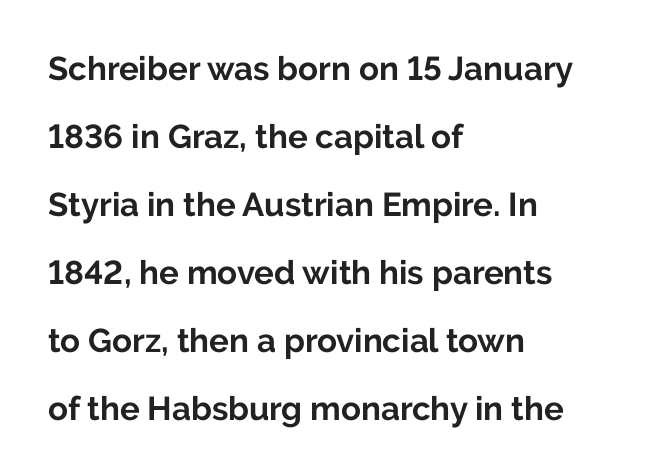
Q: Is the text bold? A: Yes.
Q: Is the text italic (slanted)? A: No, it is upright.
Q: Is the typeface a serif or a sans-serif typeface? A: Sans-serif.
Q: Is the text underlined? A: No.
Q: How is the paragraph aligned? A: Left-aligned.
Q: Is the spacing between letters normal or unusually wide? A: Normal.
Q: Is the spacing between lines tight, normal or loose? A: Loose.
Q: Width (condensed, normal, or wide)? A: Normal.
Q: Stroke contrast? A: Low.
Q: x-height? A: Medium.
Q: Monospaced? A: No.
